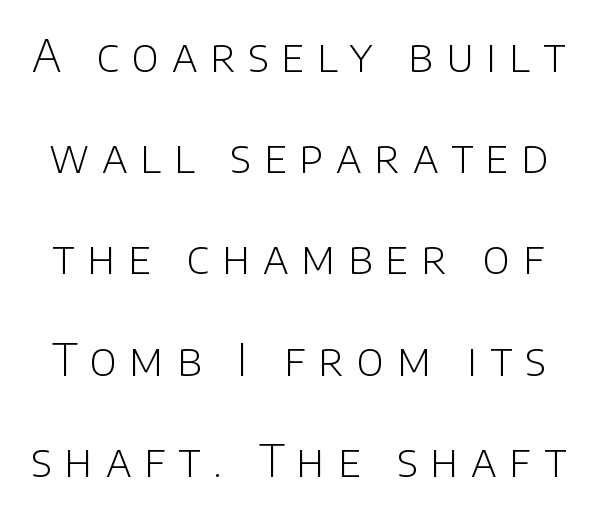
A quiet, ordinary-to-light weight characterises the typeface. A typesetter would label this face a sans. The face used here is rendered with a markedly widened letterfit. Just letters on the line, the space beneath them empty. Italic? Not at all — the glyphs are vertical.
